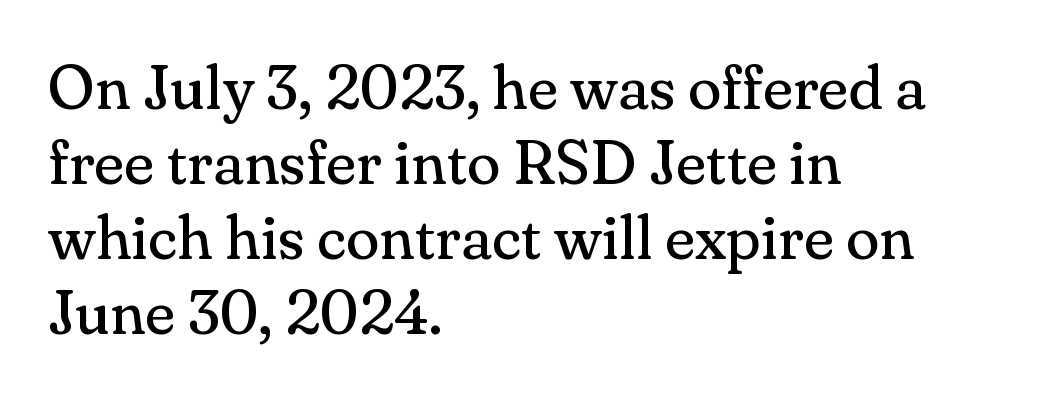
{"serif": "yes", "italic": "no", "bold": "no", "weight": "regular", "width": "normal", "stroke_contrast": "medium", "x_height": "small", "monospaced": "no", "underline": "no", "align": "left", "line_spacing_ratio": 1.21, "letter_spacing": "normal", "letter_spacing_em": 0.0, "glyph_px": 62}
